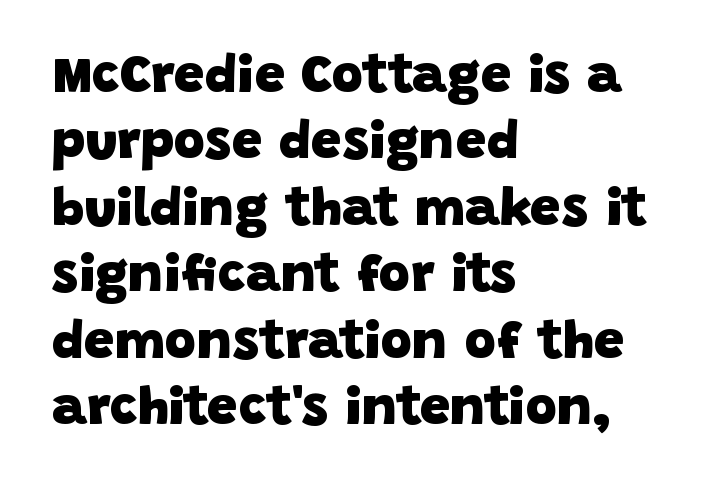
The image shows 54 px heavy sans-serif type; set left-aligned, line spacing 1.23x, normal letter spacing, not underlined; low stroke contrast and a large x-height.
